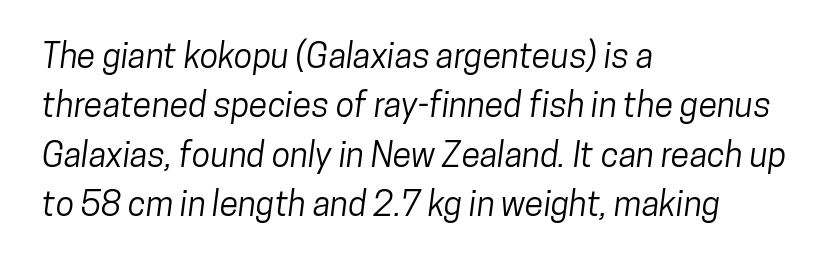
Q: Is the typeface a serif or a sans-serif typeface? A: Sans-serif.
Q: Is the text underlined? A: No.
Q: How is the paragraph aligned? A: Left-aligned.
Q: Is the spacing between letters normal or unusually wide? A: Normal.
Q: Is the spacing between lines tight, normal or loose? A: Normal.
Q: Width (condensed, normal, or wide)? A: Condensed.
Q: Stroke contrast? A: Low.
Q: x-height? A: Medium.
Q: Monospaced? A: No.
